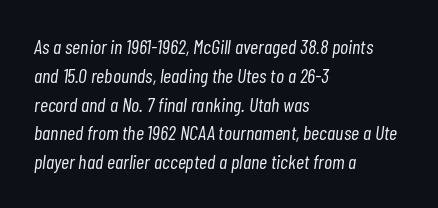
The image shows 20 px text type, italic (leaning right); set left-aligned, normal line spacing (1.44x), normal letter spacing, not underlined.
